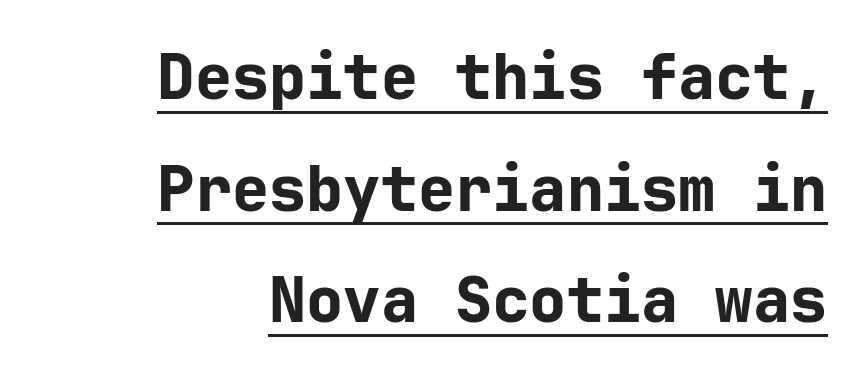
The image shows 62 px bold sans-serif type, upright; set right-aligned, line spacing 1.8x, normal letter spacing, underlined; low stroke contrast and a medium x-height.
